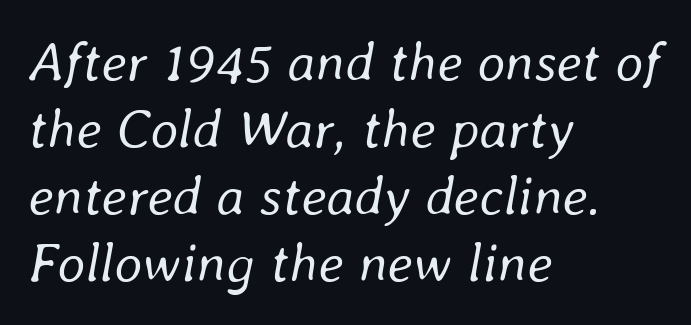
Q: Is the text bold? A: No.
Q: Is the text italic (slanted)? A: Yes, it leans right by about 8 degrees.
Q: Is the text underlined? A: No.
Q: How is the paragraph aligned? A: Left-aligned.
Q: Is the spacing between letters normal or unusually wide? A: Normal.
Q: Width (condensed, normal, or wide)? A: Normal.
Q: Stroke contrast? A: Low.
Q: x-height? A: Medium.
Q: Monospaced? A: No.
